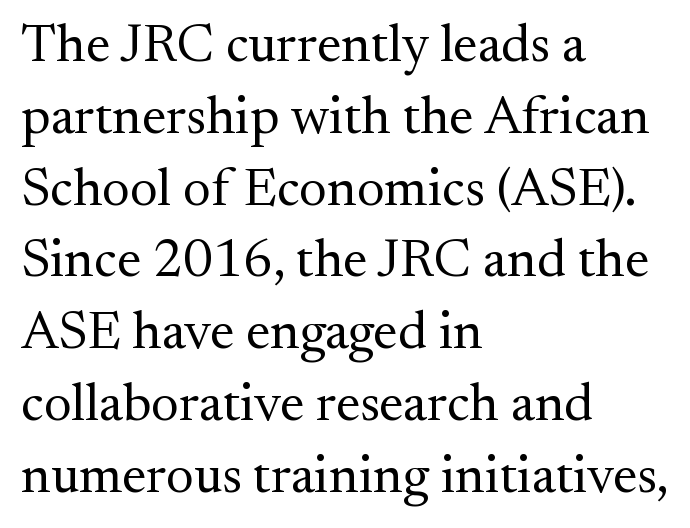
Left-aligned paragraph, ragged on the right. Ink coverage per letter is moderate at most. Small tapered or slab feet sit at the stroke ends, so this counts as serif. Underline: absent. Vertical strokes here are truly vertical. This sample keeps an unexceptional amount of space between lines.
